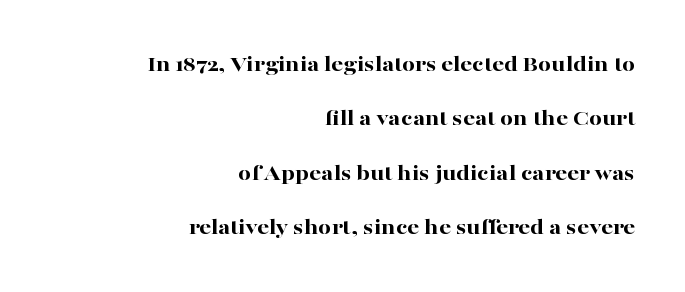
Rows of type keep a wide berth in the vertical direction. Typeset ragged left — the right edge is the straight one. Does the weight exceed regular? Yes, all the way to bold. These lines were composed using upright roman letters. Words float on clear page, feet unadorned.
